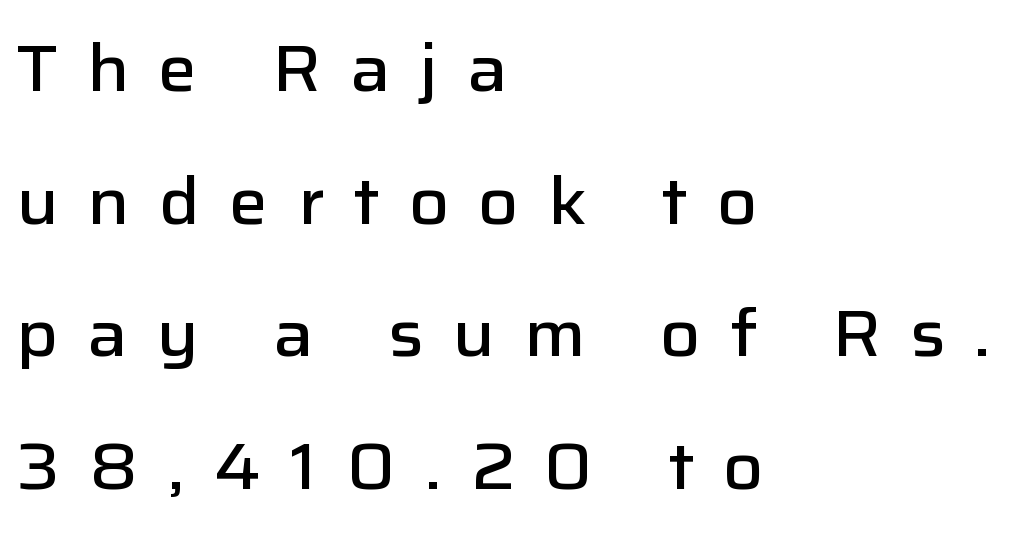
Here the glyphs are tracked loosely, breaking word shapes into spaced letters. Compared with an ordinary text face, these strokes are moderately heavier — a semibold. Summary of vertical rhythm: relaxed, with wide interline spacing. The typesetter chose a ragged-right arrangement here. These lines are composed in type without serifs.
